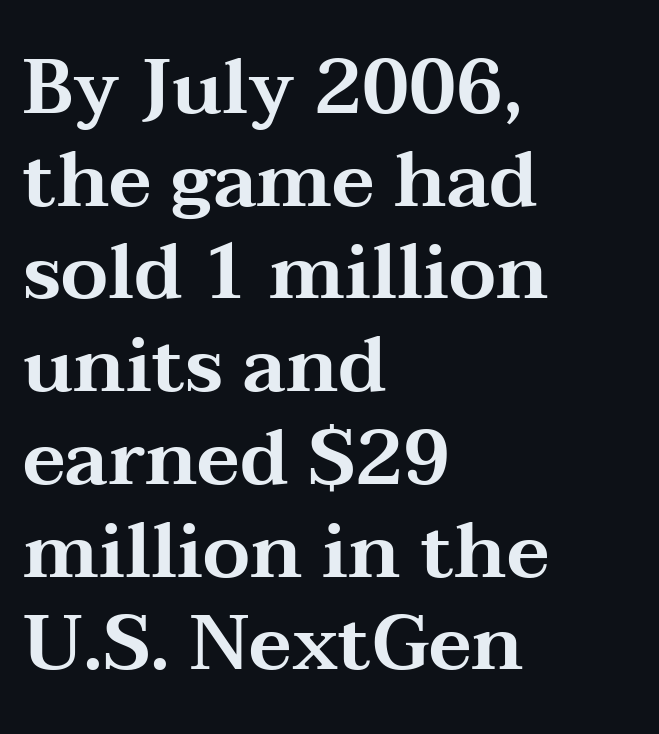
The gaps between neighbouring characters are ordinary and unremarkable. Does the type have serifs? Yes, each stem ends in a small foot. A typesetter would mark this as roman, not italic. The rendering uses natural spacing where letterforms have individual widths.
